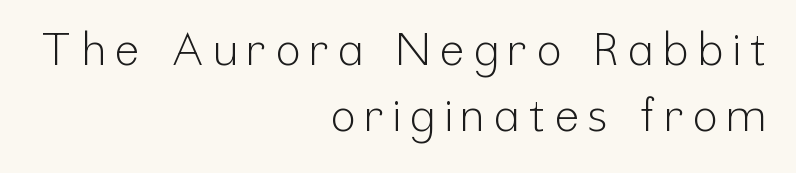
The image shows 45 px light, condensed sans-serif type, upright; set right-aligned, normal line spacing (1.47x), unusually wide letter spacing (+0.22 em), not underlined; low stroke contrast and a medium x-height.
